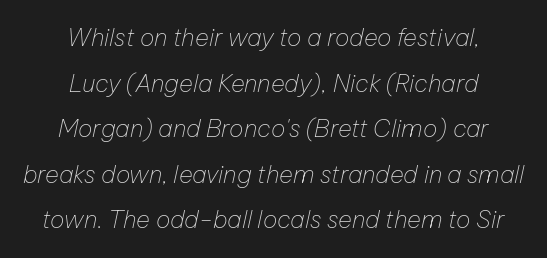
The image shows 24 px text type, italic (leaning right); set centered, loose line spacing (1.9x), normal letter spacing, not underlined.
